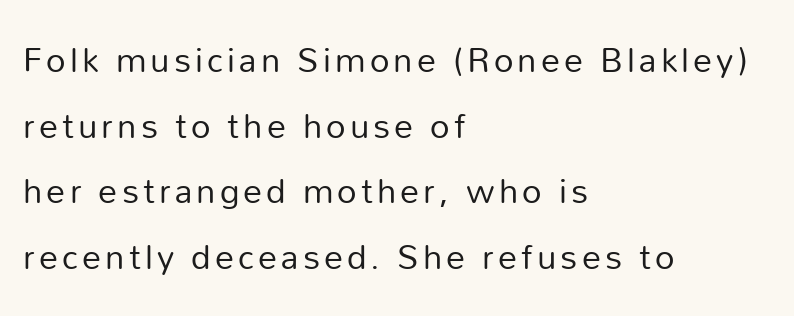
{"serif": "no", "italic": "no", "bold": "no", "weight": "regular", "width": "normal", "stroke_contrast": "low", "x_height": "medium", "monospaced": "no", "underline": "no", "align": "left", "line_spacing_ratio": 1.73, "glyph_px": 38}
